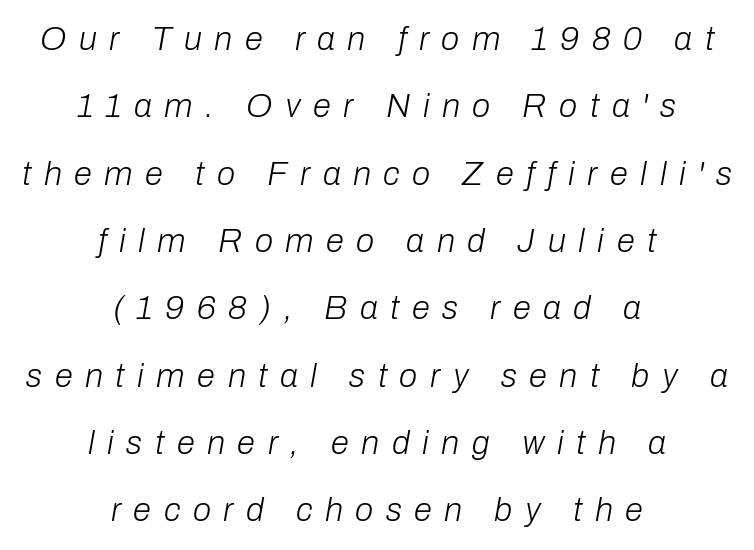
The image shows 33 px light type, italic (leaning right); set centered, loose line spacing (2.04x), unusually wide letter spacing (+0.38 em), not underlined; low stroke contrast and a medium x-height.
